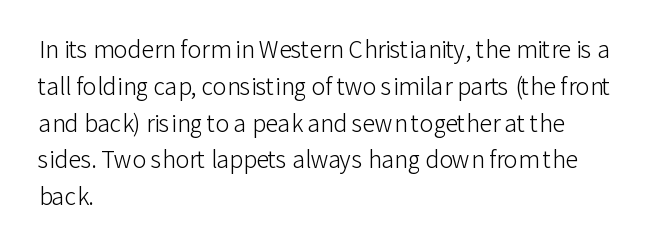
Q: Is the text bold? A: No.
Q: Is the text italic (slanted)? A: No, it is upright.
Q: Is the text underlined? A: No.
Q: How is the paragraph aligned? A: Left-aligned.
Q: Is the spacing between letters normal or unusually wide? A: Normal.
Q: Is the spacing between lines tight, normal or loose? A: Normal.
